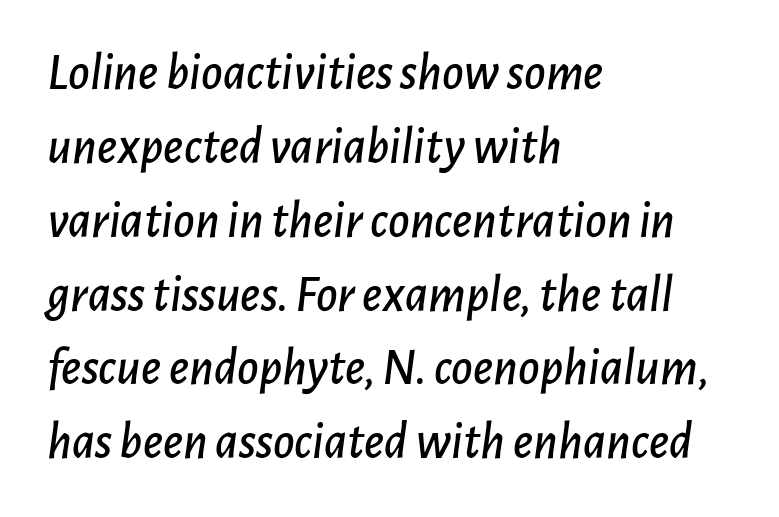
Each word holds together tightly as a unit, with standard inter-letter gaps. Spacing verdict: proportional, widths tailored to each character. A student would call this left alignment; a typographer would say flush left, rag right. Notice how descenders clear the ascenders below comfortably — that's standard leading. Plain, unruled lines of type. Yep, that's italic — everything's leaning.
